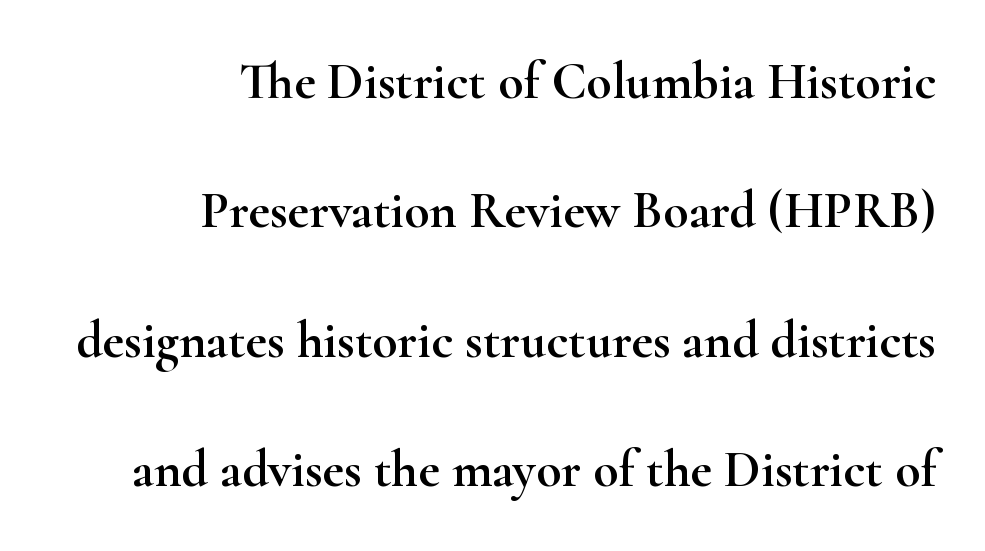
{"serif": "yes", "italic": "no", "width": "wide", "stroke_contrast": "high", "x_height": "small", "monospaced": "no", "underline": "no", "align": "right", "line_spacing": "loose", "line_spacing_ratio": 2.49, "letter_spacing": "normal", "letter_spacing_em": 0.0, "glyph_px": 52}
